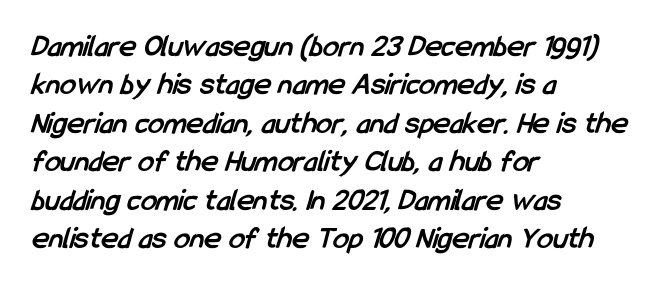
The image shows 32 px semibold, condensed sans-serif type; set left-aligned, line spacing 1.2x, normal letter spacing, not underlined; low stroke contrast and a medium x-height.
